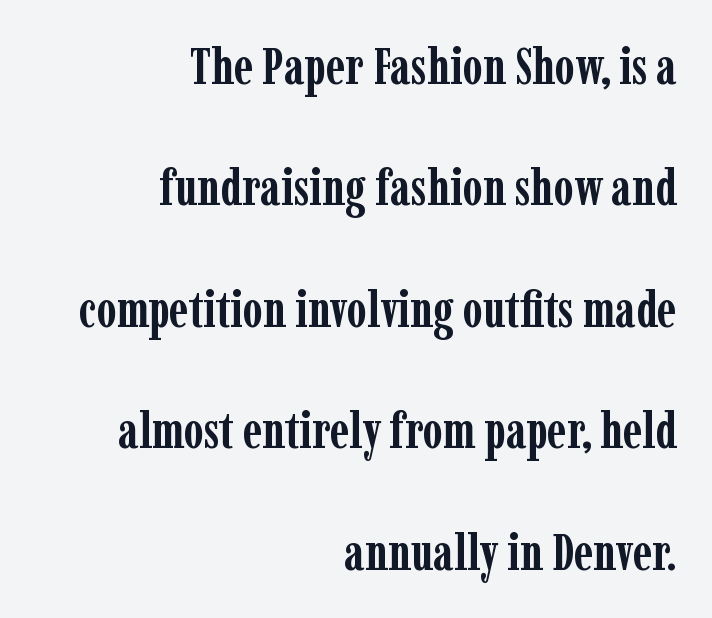
The image shows 51 px semibold, condensed serif type, upright; set right-aligned, loose line spacing (2.38x), normal letter spacing, not underlined; low stroke contrast and a medium x-height.
